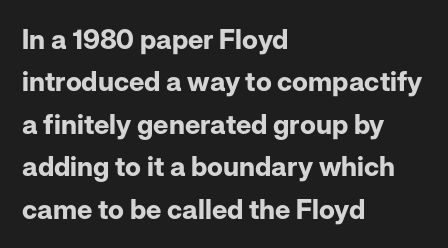
Q: Is the text bold? A: Yes.
Q: Is the text italic (slanted)? A: No, it is upright.
Q: Is the text underlined? A: No.
Q: How is the paragraph aligned? A: Left-aligned.
Q: Is the spacing between letters normal or unusually wide? A: Normal.
Q: Is the spacing between lines tight, normal or loose? A: Normal.
